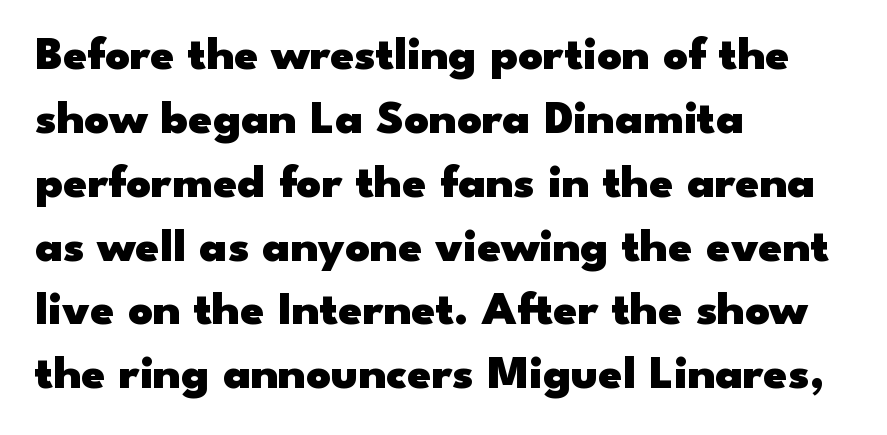
Q: Is the text bold? A: Yes.
Q: Is the text italic (slanted)? A: No, it is upright.
Q: Is the typeface a serif or a sans-serif typeface? A: Sans-serif.
Q: Is the text underlined? A: No.
Q: How is the paragraph aligned? A: Left-aligned.
Q: Is the spacing between letters normal or unusually wide? A: Normal.
Q: Is the spacing between lines tight, normal or loose? A: Normal.
Q: Width (condensed, normal, or wide)? A: Wide.
Q: Stroke contrast? A: Low.
Q: x-height? A: Small.
Q: Monospaced? A: No.
